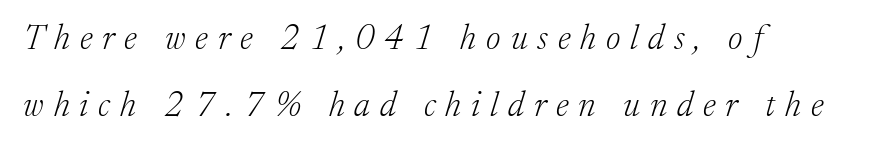
{"serif": "yes", "italic": "yes", "lean": "right", "slant_degrees": 17, "bold": "no", "weight": "light", "width": "normal", "stroke_contrast": "low", "x_height": "medium", "monospaced": "no", "underline": "no", "align": "left", "line_spacing": "loose", "line_spacing_ratio": 1.92, "letter_spacing": "wide", "letter_spacing_em": 0.28, "glyph_px": 35}
